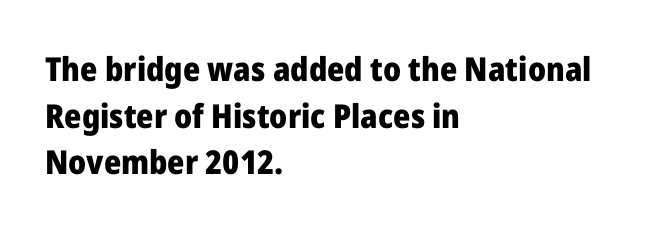
The image shows 33 px heavy sans-serif type, upright; set left-aligned, normal line spacing (1.41x), normal letter spacing, not underlined; low stroke contrast and a medium x-height.
